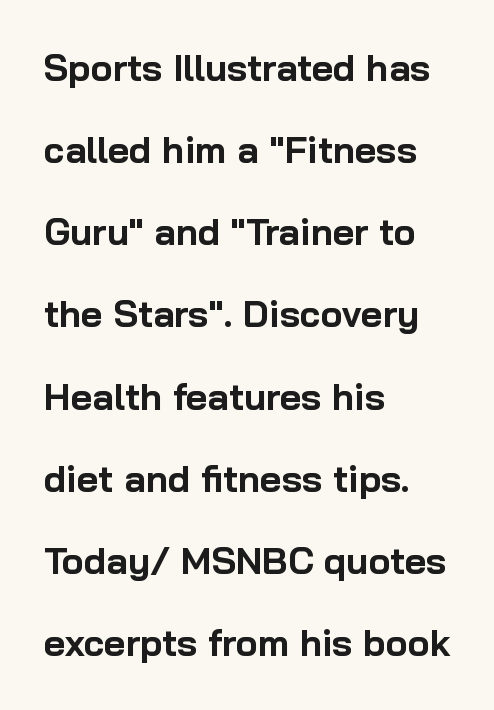
{"serif": "no", "italic": "no", "bold": "yes", "weight": "bold", "width": "normal", "stroke_contrast": "low", "x_height": "medium", "monospaced": "no", "underline": "no", "align": "left", "line_spacing": "loose", "line_spacing_ratio": 2.22, "letter_spacing": "normal", "letter_spacing_em": 0.0, "glyph_px": 37}
